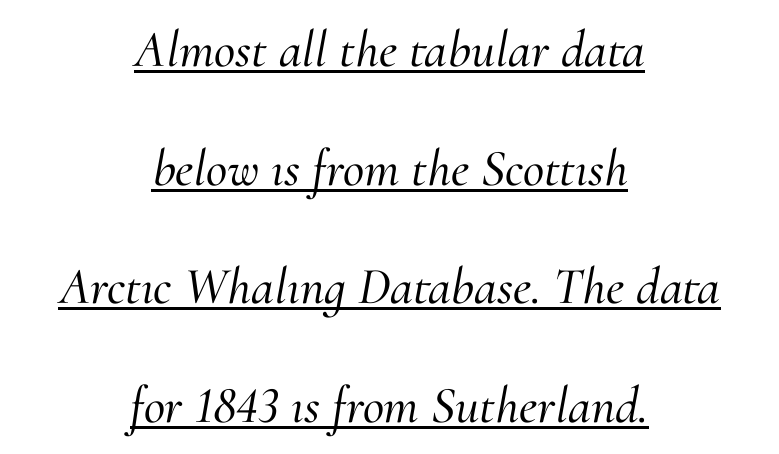
The image shows 52 px serif type, italic (leaning right); set centered, loose line spacing (2.28x), normal letter spacing, underlined; medium stroke contrast and a small x-height.
